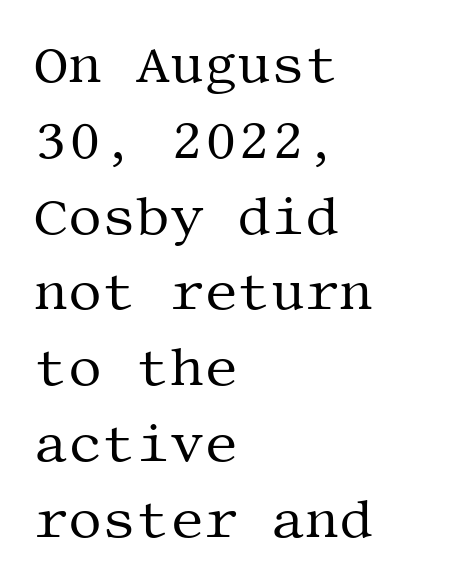
Spacing between characters is what you'd get straight out of the box. Stems here are at most as thick as an everyday book face. This is roman type, the default non-slanted kind. The font family rendered here belongs to the serif group. In CSS terms this would be text-align: left.
